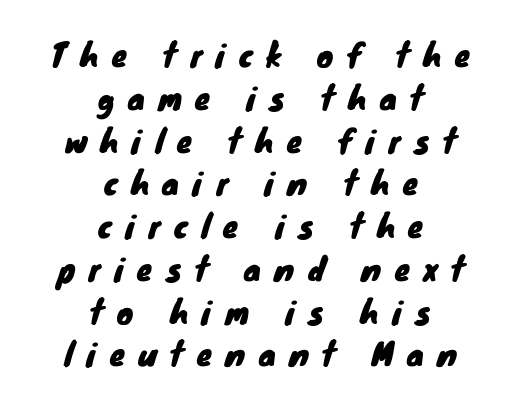
The image shows 31 px sans-serif type; set centered, normal line spacing (1.38x), unusually wide letter spacing (+0.43 em), not underlined; low stroke contrast and a small x-height.
